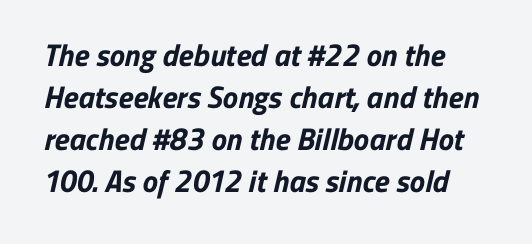
The passage shown has conventional tracking throughout. Reading down the block, your eye returns to a fixed left position each line. You can tell from the bare stems that sans-serif type was used. Notice how descenders clear the ascenders below comfortably — that's standard leading. These lines are rendered in a variable-pitch font.
